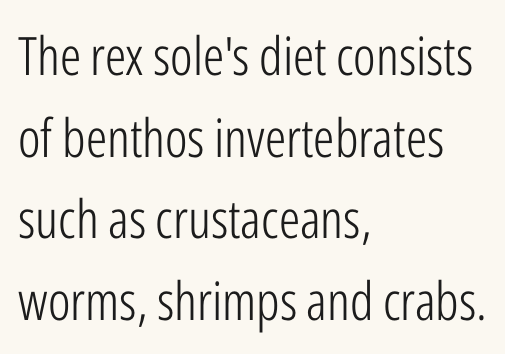
Q: Is the text bold? A: No.
Q: Is the text italic (slanted)? A: No, it is upright.
Q: Is the typeface a serif or a sans-serif typeface? A: Sans-serif.
Q: Is the text underlined? A: No.
Q: How is the paragraph aligned? A: Left-aligned.
Q: Is the spacing between letters normal or unusually wide? A: Normal.
Q: Is the spacing between lines tight, normal or loose? A: Normal.
Q: Width (condensed, normal, or wide)? A: Condensed.
Q: Stroke contrast? A: Low.
Q: x-height? A: Medium.
Q: Monospaced? A: No.
